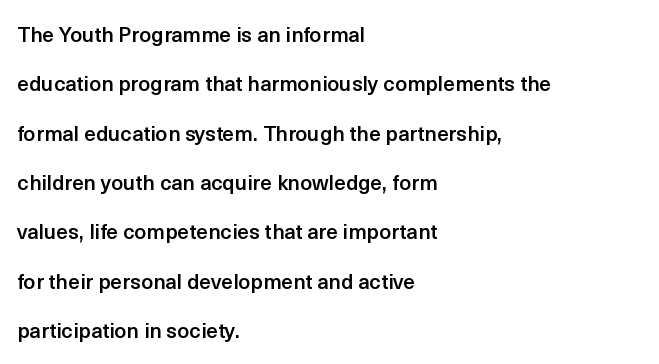
Does extra space separate the letters? No, they use regular spacing. Every character sits straight up, as roman type does. Moderately thickened strokes mark this as semibold type. Each row of text sits above clean, open space. The vertical gap from one line to the next is large.
